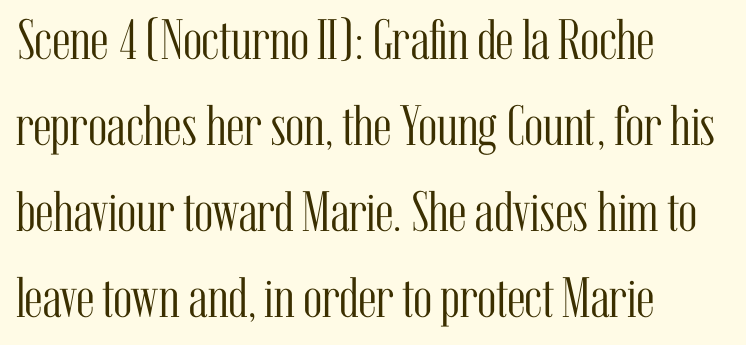
Each row of text sits above clean, open space. Italic: no, the glyphs are upright roman. The lines are quadded left. The leading is moderate, giving the passage an even texture.
